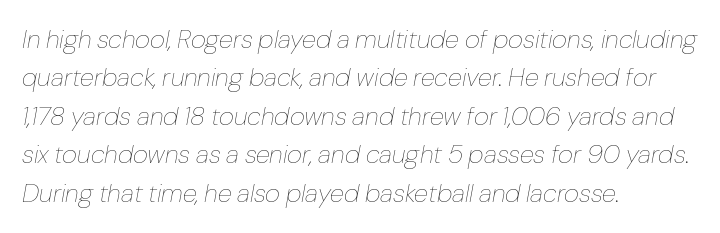
{"italic": "yes", "lean": "right", "slant_degrees": 10, "bold": "no", "underline": "no", "align": "left", "line_spacing": "normal", "line_spacing_ratio": 1.48, "letter_spacing": "normal", "letter_spacing_em": 0.0, "glyph_px": 26}
